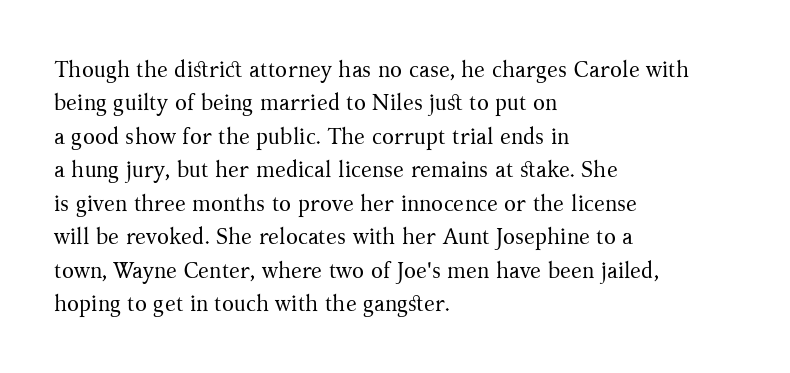
Q: Is the text bold? A: No.
Q: Is the text italic (slanted)? A: No, it is upright.
Q: Is the text underlined? A: No.
Q: How is the paragraph aligned? A: Left-aligned.
Q: Is the spacing between letters normal or unusually wide? A: Normal.
Q: Is the spacing between lines tight, normal or loose? A: Normal.
